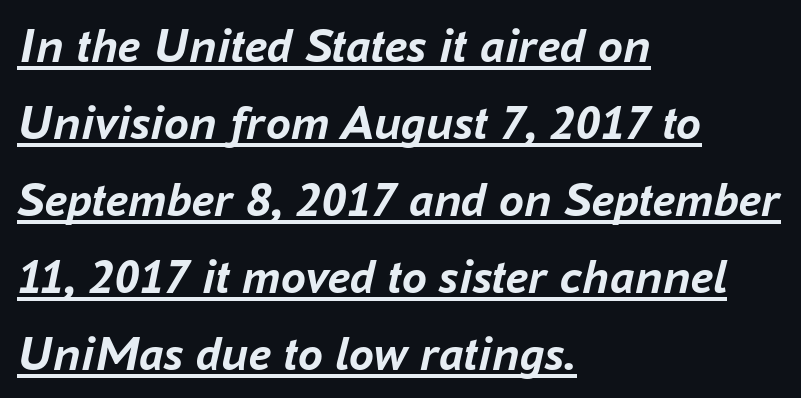
The image shows 50 px semibold type, italic (leaning right); set left-aligned, normal line spacing (1.54x), normal letter spacing, underlined; low stroke contrast and a medium x-height.
